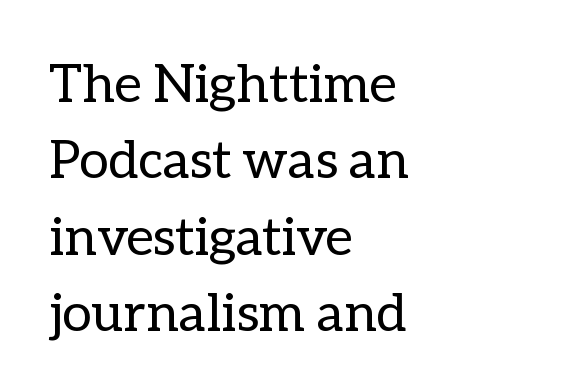
Q: Is the text bold? A: No.
Q: Is the text italic (slanted)? A: No, it is upright.
Q: Is the text underlined? A: No.
Q: How is the paragraph aligned? A: Left-aligned.
Q: Is the spacing between letters normal or unusually wide? A: Normal.
Q: Is the spacing between lines tight, normal or loose? A: Normal.
Q: Width (condensed, normal, or wide)? A: Normal.
Q: Stroke contrast? A: Low.
Q: x-height? A: Medium.
Q: Monospaced? A: No.
